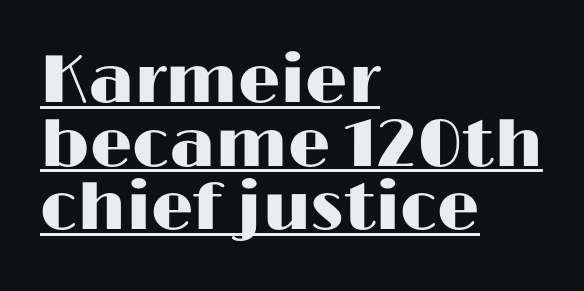
The image shows 67 px wide sans-serif type, upright; set left-aligned, tight line spacing (0.95x), normal letter spacing, underlined; high stroke contrast and a medium x-height.
